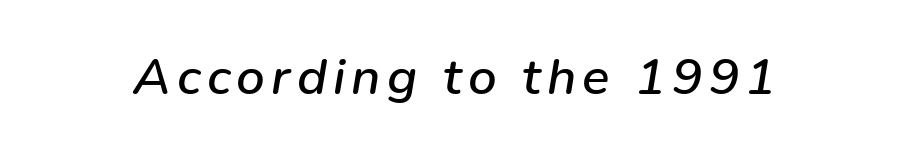
Q: Is the text italic (slanted)? A: Yes, it leans right by about 9 degrees.
Q: Is the text underlined? A: No.
Q: Width (condensed, normal, or wide)? A: Normal.
Q: Stroke contrast? A: Low.
Q: x-height? A: Medium.
Q: Monospaced? A: No.
